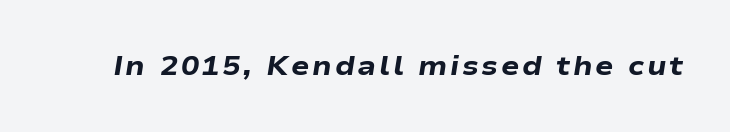
The image shows 27 px bold type, italic (leaning right); set not underlined.
